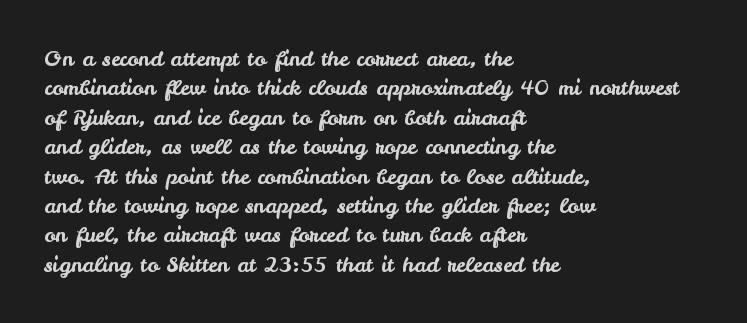
The image shows 21 px text type; set left-aligned, normal line spacing (1.4x), normal letter spacing, not underlined.
